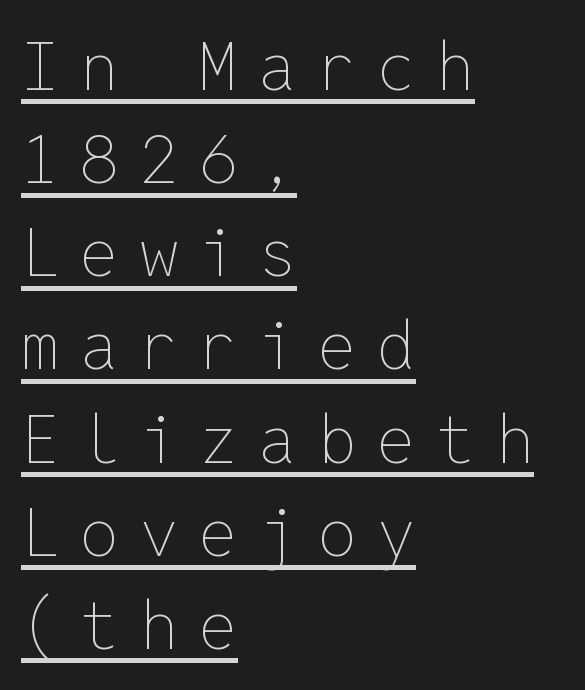
Horizontal bands of white between lines are of average thickness. The line texture is sparse and dotted thanks to wide tracking. A baseline rule has been typeset under these characters. You could count columns in this text — the font is strictly monospaced. This reads as an unemphasized weight, regular at the heaviest.
